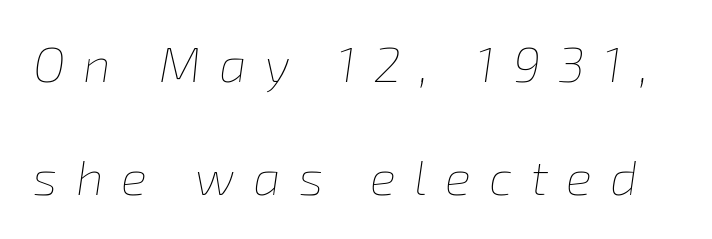
Descenders hang freely into open space. Varying glyph widths throughout — classic text-font behaviour. Weight class: somewhere from thin through regular. This sample uses expanded letter spacing, leaving extra air between glyphs. The leading is generous, giving the passage an open texture. Every character sits at an angle, as italics do.
